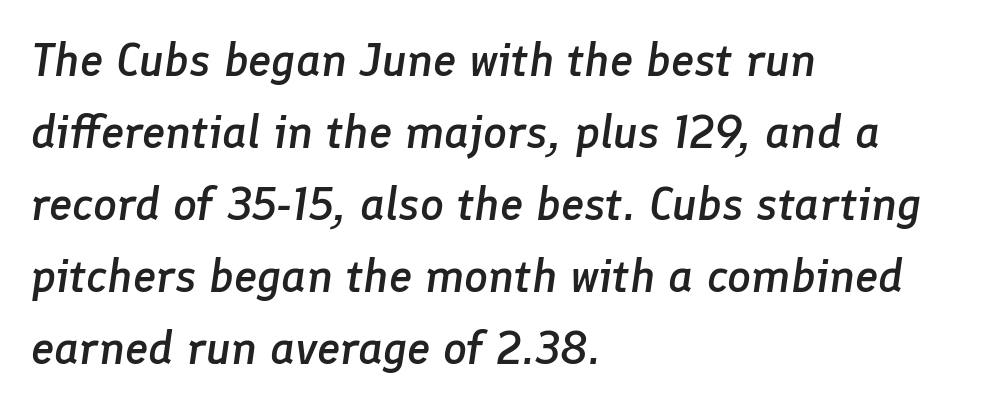
Q: Is the text bold? A: Semi-bold.
Q: Is the text italic (slanted)? A: Yes, it leans right by about 8 degrees.
Q: Is the text underlined? A: No.
Q: How is the paragraph aligned? A: Left-aligned.
Q: Is the spacing between letters normal or unusually wide? A: Normal.
Q: Is the spacing between lines tight, normal or loose? A: Normal.
Q: Width (condensed, normal, or wide)? A: Normal.
Q: Stroke contrast? A: Low.
Q: x-height? A: Medium.
Q: Monospaced? A: No.
